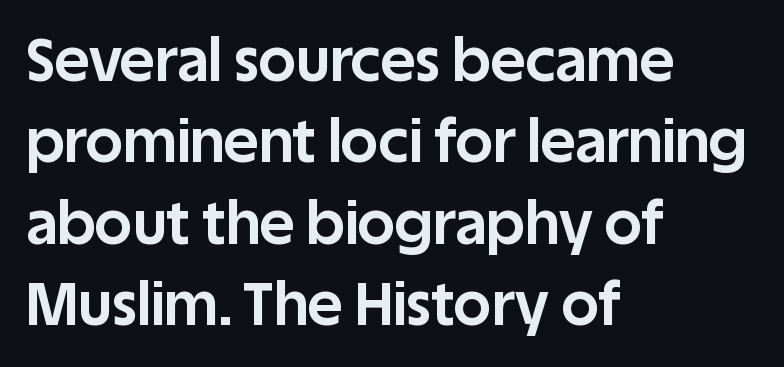
Q: Is the text bold? A: Yes.
Q: Is the text italic (slanted)? A: No, it is upright.
Q: Is the typeface a serif or a sans-serif typeface? A: Sans-serif.
Q: Is the text underlined? A: No.
Q: How is the paragraph aligned? A: Left-aligned.
Q: Is the spacing between letters normal or unusually wide? A: Normal.
Q: Is the spacing between lines tight, normal or loose? A: Normal.
Q: Width (condensed, normal, or wide)? A: Normal.
Q: Stroke contrast? A: Low.
Q: x-height? A: Large.
Q: Monospaced? A: No.
